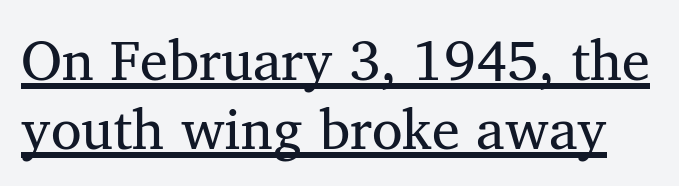
Weight: not bold — regular or lighter. The lettering is marked with a stroke running underneath it. You could not count columns in this text — the font is proportionally spaced. I'd call this a serif setting — the letters wear small feet. No extra tracking has been applied to these lines.
